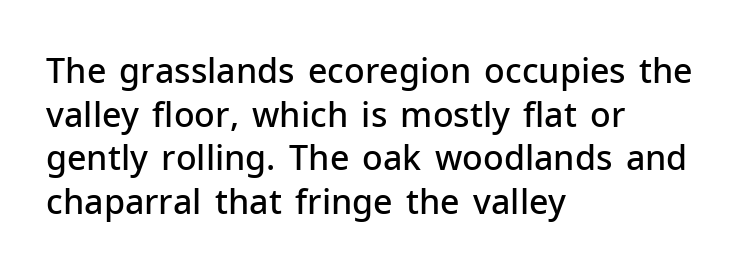
{"serif": "no", "italic": "no", "bold": "semi", "weight": "semibold", "width": "normal", "stroke_contrast": "low", "x_height": "medium", "monospaced": "no", "underline": "no", "align": "left", "line_spacing": "normal", "line_spacing_ratio": 1.28, "letter_spacing": "normal", "letter_spacing_em": 0.0, "glyph_px": 34}
